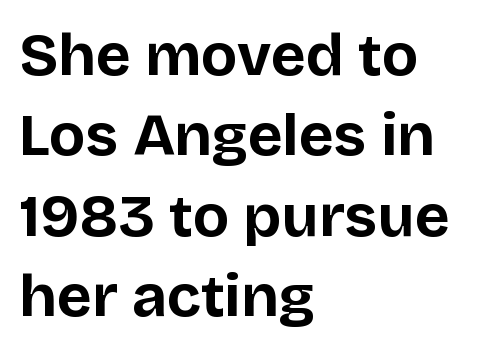
{"serif": "no", "italic": "no", "bold": "yes", "weight": "bold", "width": "normal", "stroke_contrast": "low", "x_height": "large", "monospaced": "no", "underline": "no", "align": "left", "line_spacing": "normal", "line_spacing_ratio": 1.34, "letter_spacing": "normal", "letter_spacing_em": 0.0, "glyph_px": 60}
